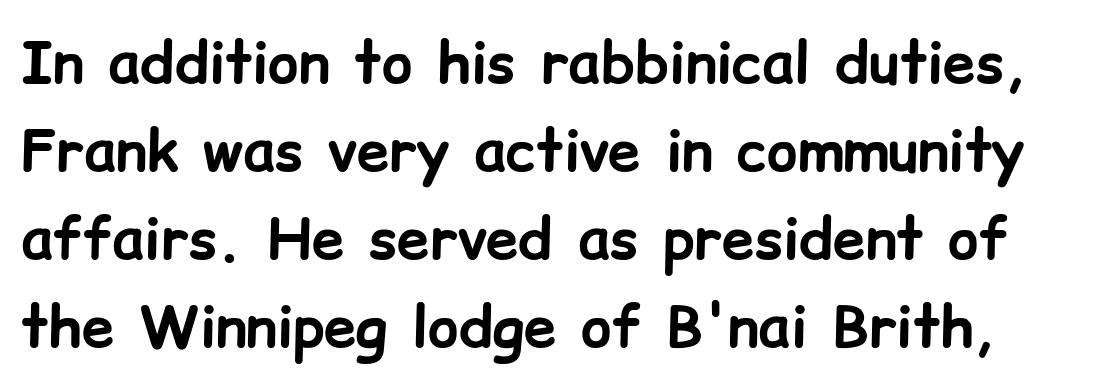
{"serif": "no", "italic": "no", "bold": "yes", "weight": "bold", "width": "normal", "stroke_contrast": "low", "x_height": "medium", "monospaced": "no", "underline": "no", "line_spacing": "normal", "line_spacing_ratio": 1.52, "letter_spacing": "normal", "letter_spacing_em": 0.0, "glyph_px": 58}
